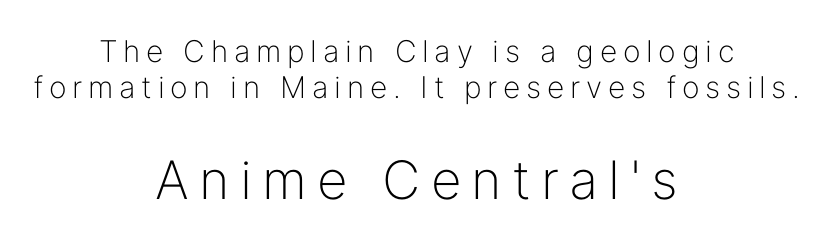
The image shows 53 px light sans-serif type, upright; set centered, line spacing 1.21x, not underlined; the second (bottom) block is 1.77x larger; low stroke contrast and a medium x-height.
